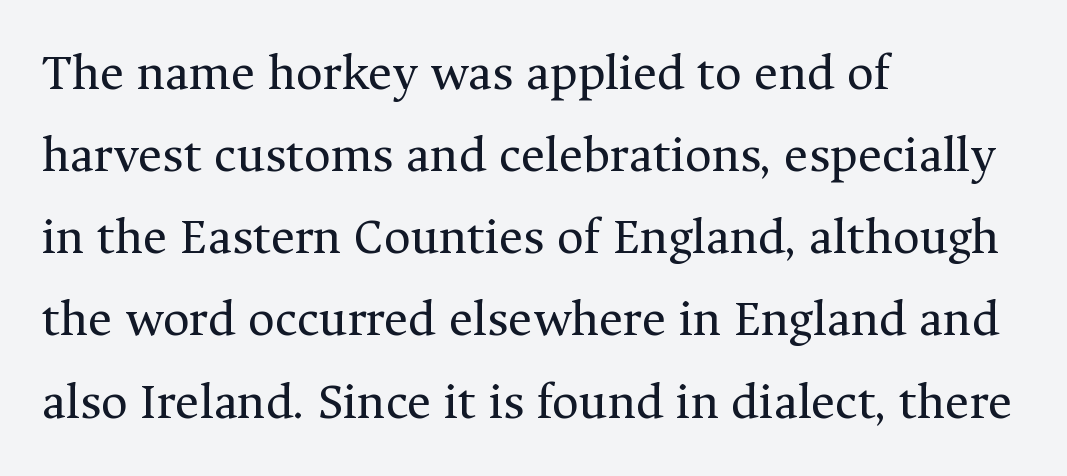
The image shows 52 px regular-weight serif type, upright; set left-aligned, normal line spacing (1.58x), normal letter spacing, not underlined; medium stroke contrast and a medium x-height.
